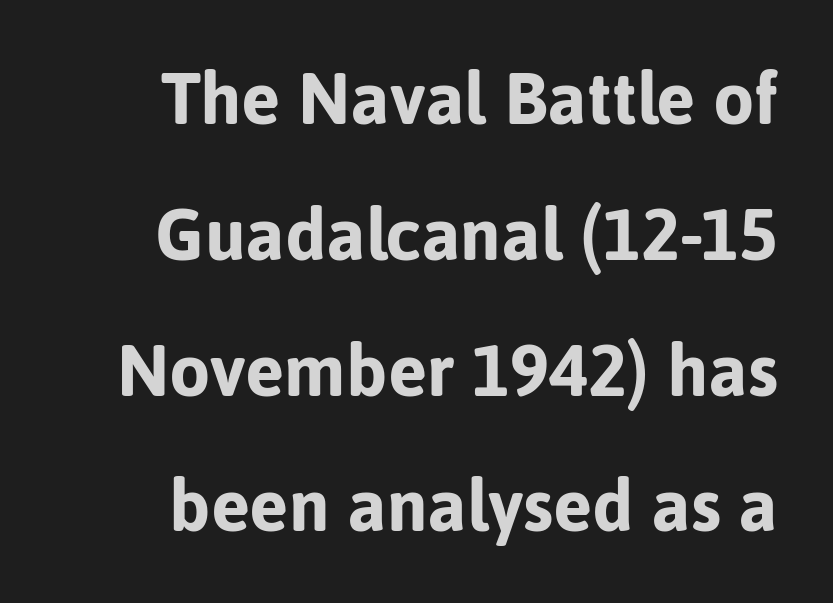
Spacing between characters is what you'd get straight out of the box. Italic: no, the glyphs are upright roman. This rendering features lettering with no underline. The font is running at its bold setting. The passage shown is typeset with a sans-serif family.
